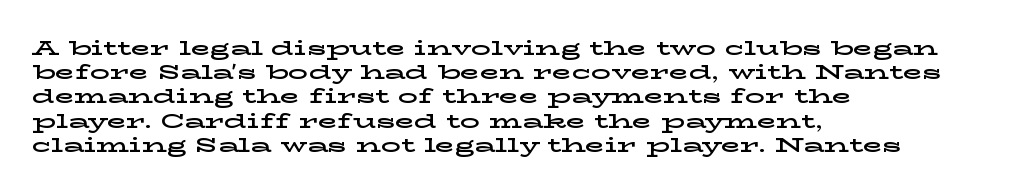
Q: Is the text italic (slanted)? A: No, it is upright.
Q: Is the text underlined? A: No.
Q: How is the paragraph aligned? A: Left-aligned.
Q: Is the spacing between letters normal or unusually wide? A: Normal.
